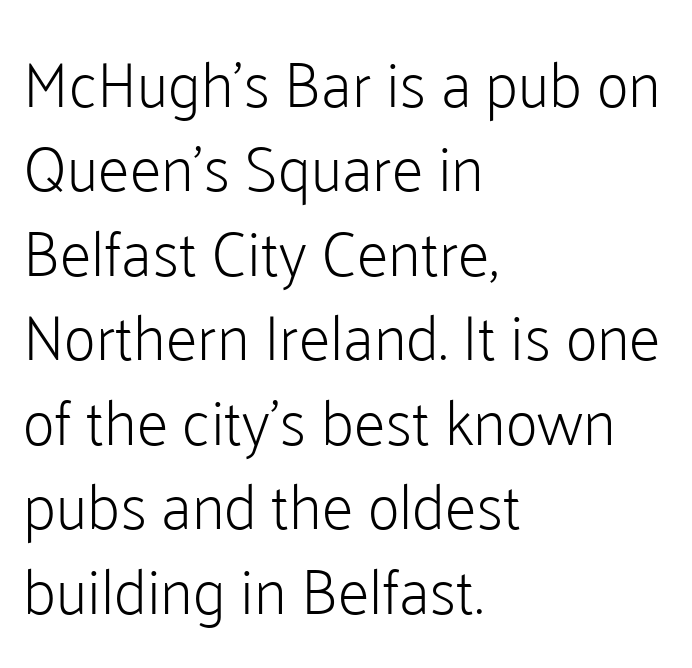
Q: Is the text bold? A: No.
Q: Is the text italic (slanted)? A: No, it is upright.
Q: Is the typeface a serif or a sans-serif typeface? A: Sans-serif.
Q: Is the text underlined? A: No.
Q: How is the paragraph aligned? A: Left-aligned.
Q: Is the spacing between letters normal or unusually wide? A: Normal.
Q: Is the spacing between lines tight, normal or loose? A: Normal.
Q: Width (condensed, normal, or wide)? A: Normal.
Q: Stroke contrast? A: Low.
Q: x-height? A: Medium.
Q: Monospaced? A: No.
